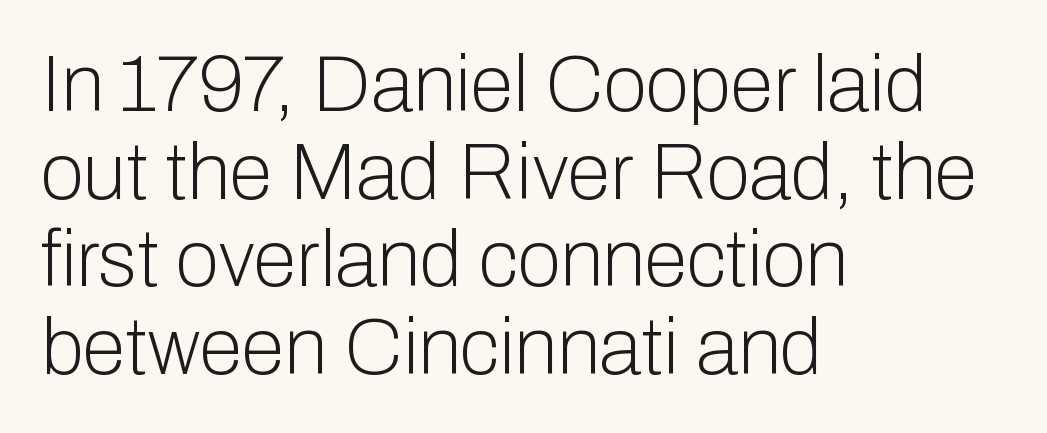
{"serif": "no", "italic": "no", "bold": "no", "weight": "light", "width": "normal", "stroke_contrast": "low", "x_height": "medium", "monospaced": "no", "underline": "no", "align": "left", "line_spacing": "tight", "line_spacing_ratio": 1.11, "letter_spacing": "normal", "letter_spacing_em": 0.0, "glyph_px": 79}
